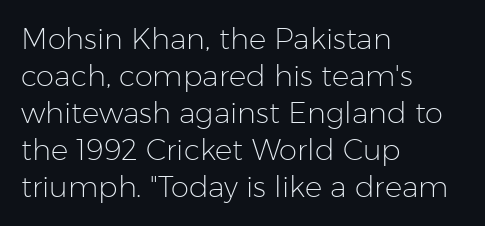
Q: Is the text bold? A: No.
Q: Is the text italic (slanted)? A: No, it is upright.
Q: Is the typeface a serif or a sans-serif typeface? A: Sans-serif.
Q: Is the text underlined? A: No.
Q: How is the paragraph aligned? A: Left-aligned.
Q: Is the spacing between letters normal or unusually wide? A: Normal.
Q: Is the spacing between lines tight, normal or loose? A: Normal.
Q: Width (condensed, normal, or wide)? A: Normal.
Q: Stroke contrast? A: Low.
Q: x-height? A: Medium.
Q: Monospaced? A: No.
